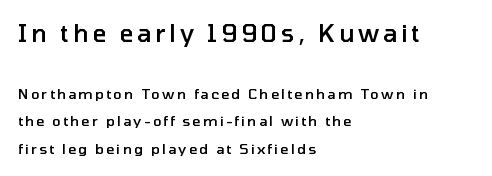
The image shows 24 px text type, upright; set left-aligned, loose line spacing (1.98x), not underlined; the first (top) block is 1.71x larger.
